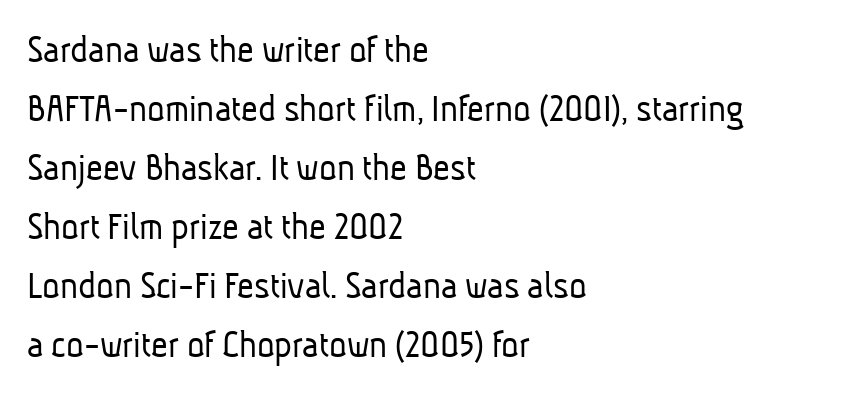
The image shows 41 px light, condensed sans-serif type; set left-aligned, normal line spacing (1.44x), normal letter spacing, not underlined; low stroke contrast and a medium x-height.
